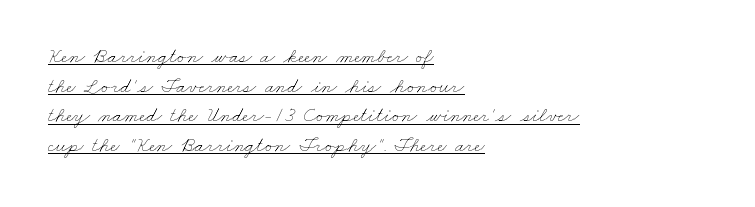
Q: Is the text bold? A: No.
Q: Is the text underlined? A: Yes.
Q: How is the paragraph aligned? A: Left-aligned.
Q: Is the spacing between letters normal or unusually wide? A: Normal.
Q: Is the spacing between lines tight, normal or loose? A: Normal.
